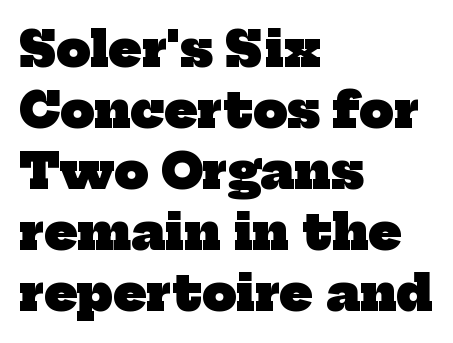
The image shows 48 px heavy serif type; set left-aligned, normal line spacing (1.27x), normal letter spacing, not underlined; low stroke contrast and a medium x-height.
